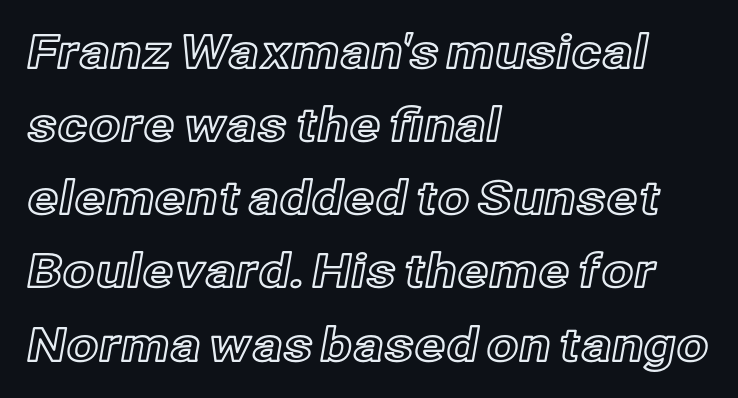
Q: Is the text italic (slanted)? A: Yes.
Q: Is the text underlined? A: No.
Q: How is the paragraph aligned? A: Left-aligned.
Q: Is the spacing between letters normal or unusually wide? A: Normal.
Q: Is the spacing between lines tight, normal or loose? A: Normal.
Q: Width (condensed, normal, or wide)? A: Normal.
Q: x-height? A: Medium.
Q: Monospaced? A: No.
